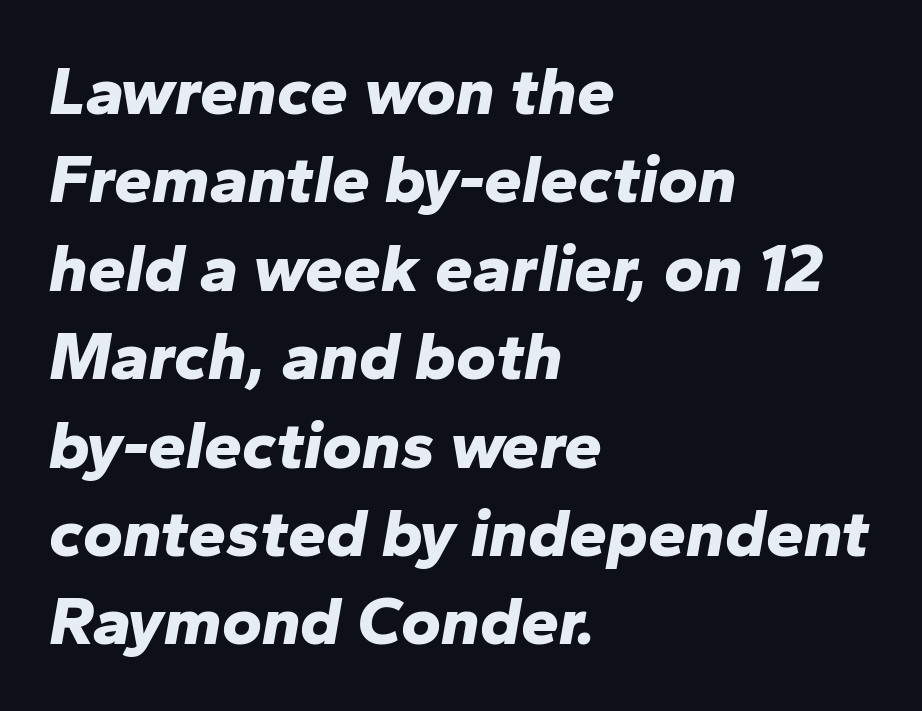
The image shows 68 px bold type, italic (leaning right); set left-aligned, normal line spacing (1.3x), normal letter spacing, not underlined; low stroke contrast and a medium x-height.
